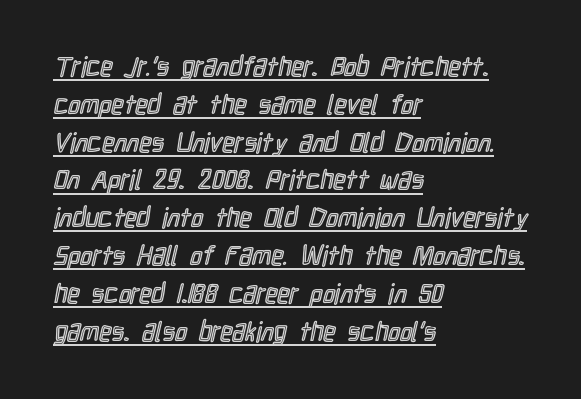
Q: Is the text italic (slanted)? A: Yes.
Q: Is the text underlined? A: Yes.
Q: How is the paragraph aligned? A: Left-aligned.
Q: Is the spacing between letters normal or unusually wide? A: Normal.
Q: Is the spacing between lines tight, normal or loose? A: Normal.
